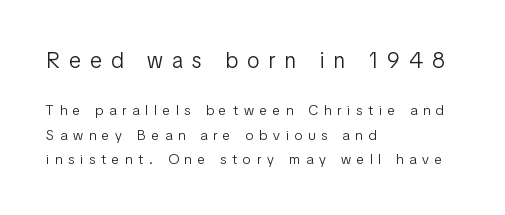
The image shows 22 px text type, upright; set left-aligned, line spacing 1.72x, unusually wide letter spacing (+0.43 em), not underlined; the first (top) block is 1.57x larger.
